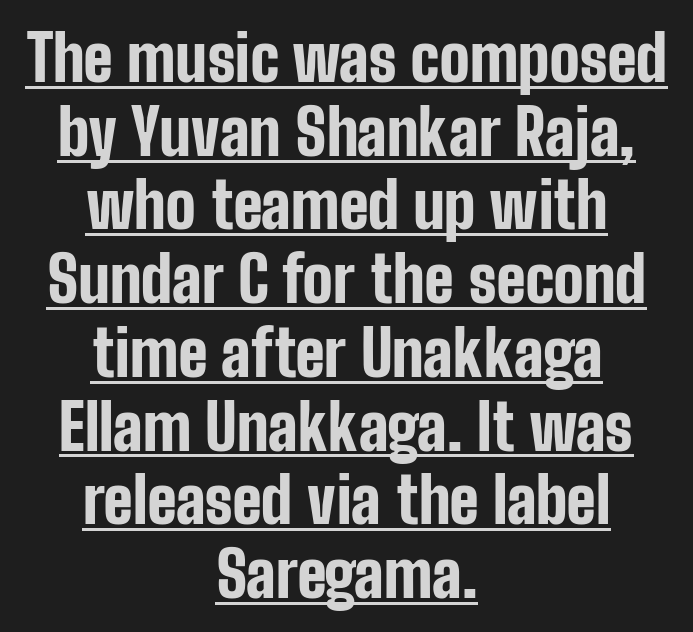
The image shows 63 px bold, condensed sans-serif type, upright; set centered, line spacing 1.17x, normal letter spacing, underlined; low stroke contrast and a medium x-height.
